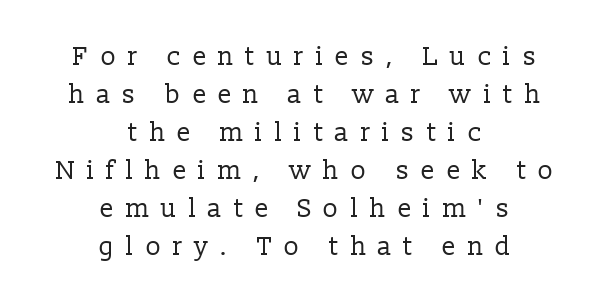
{"italic": "no", "bold": "no", "underline": "no", "align": "center", "line_spacing": "normal", "line_spacing_ratio": 1.46, "letter_spacing": "wide", "letter_spacing_em": 0.44, "glyph_px": 26}
